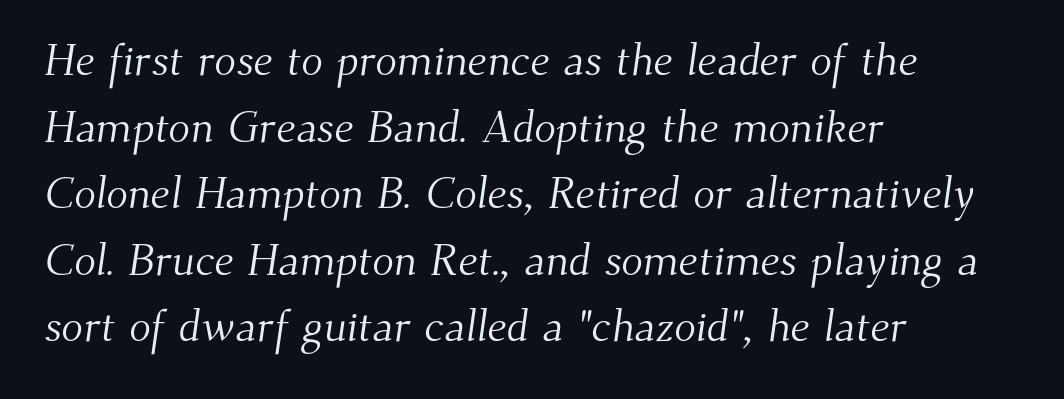
The image shows 45 px light serif type; set left-aligned, normal line spacing (1.48x), normal letter spacing, not underlined; medium stroke contrast and a small x-height.
